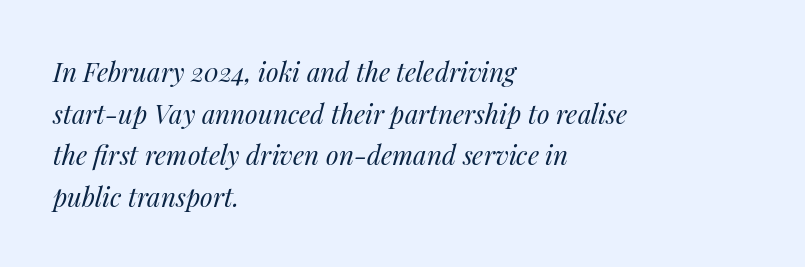
{"italic": "yes", "lean": "right", "slant_degrees": 14, "bold": "no", "underline": "no", "align": "left", "line_spacing": "normal", "line_spacing_ratio": 1.6, "letter_spacing": "normal", "letter_spacing_em": 0.0, "glyph_px": 26}
